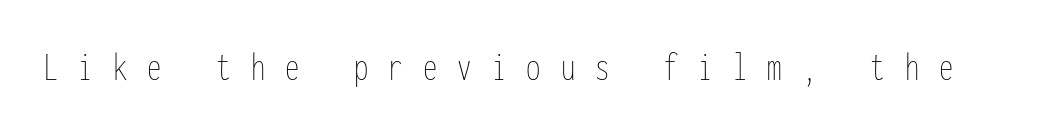
A light-to-regular cut is what we see here. Posture: straight, roman, zero tilt. The passage shown is typed in a monospace face where columns stay perfectly aligned. The line texture is sparse and dotted thanks to wide tracking. Underline: absent.
